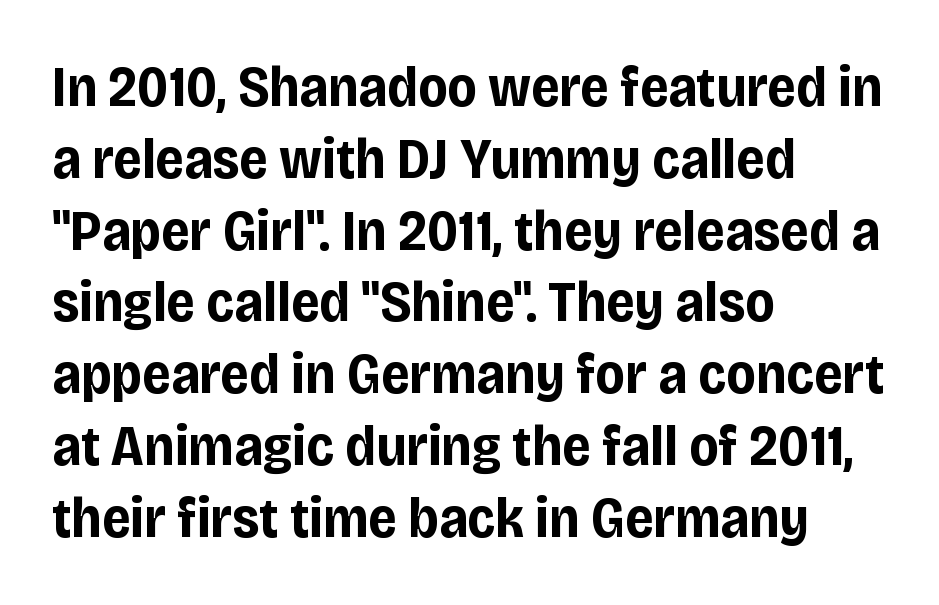
Q: Is the text bold? A: Yes.
Q: Is the text italic (slanted)? A: No, it is upright.
Q: Is the typeface a serif or a sans-serif typeface? A: Sans-serif.
Q: Is the text underlined? A: No.
Q: How is the paragraph aligned? A: Left-aligned.
Q: Is the spacing between letters normal or unusually wide? A: Normal.
Q: Is the spacing between lines tight, normal or loose? A: Normal.
Q: Width (condensed, normal, or wide)? A: Condensed.
Q: Stroke contrast? A: Low.
Q: x-height? A: Large.
Q: Monospaced? A: No.
